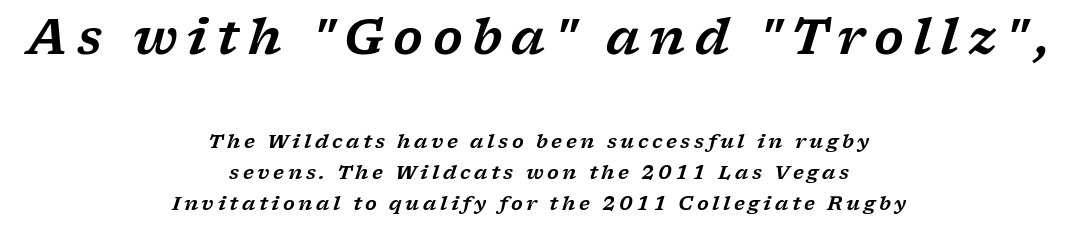
{"serif": "yes", "italic": "yes", "lean": "right", "slant_degrees": 17, "width": "wide", "stroke_contrast": "low", "x_height": "medium", "monospaced": "no", "underline": "no", "align": "center", "line_spacing": "normal", "line_spacing_ratio": 1.62, "larger_block": "first", "size_ratio": 2.53, "glyph_px": 48}
